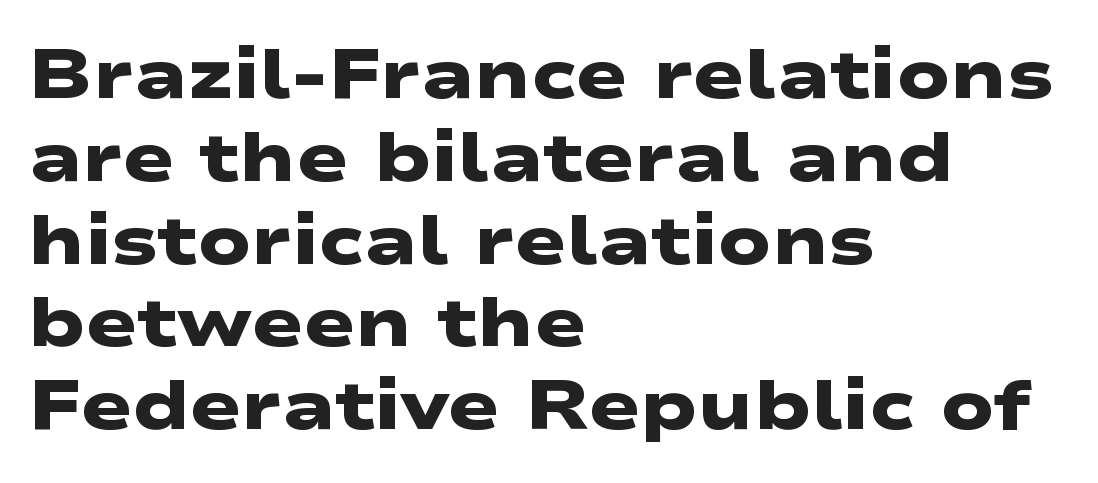
The image shows 69 px heavy, wide sans-serif type; set left-aligned, line spacing 1.2x, normal letter spacing, not underlined; low stroke contrast and a medium x-height.
